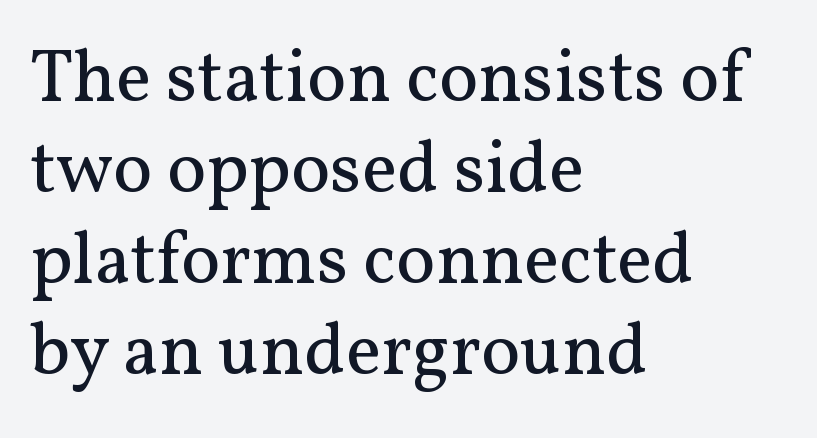
Q: Is the text bold? A: No.
Q: Is the text italic (slanted)? A: No, it is upright.
Q: Is the typeface a serif or a sans-serif typeface? A: Serif.
Q: Is the text underlined? A: No.
Q: How is the paragraph aligned? A: Left-aligned.
Q: Is the spacing between letters normal or unusually wide? A: Normal.
Q: Width (condensed, normal, or wide)? A: Normal.
Q: Stroke contrast? A: Medium.
Q: x-height? A: Medium.
Q: Monospaced? A: No.
